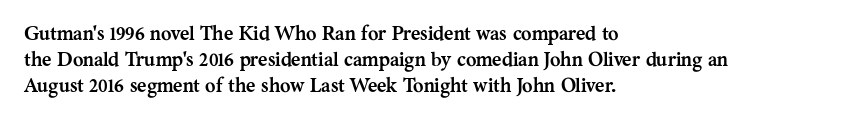
Q: Is the text bold? A: Yes.
Q: Is the text italic (slanted)? A: No, it is upright.
Q: Is the text underlined? A: No.
Q: How is the paragraph aligned? A: Left-aligned.
Q: Is the spacing between letters normal or unusually wide? A: Normal.
Q: Is the spacing between lines tight, normal or loose? A: Normal.
